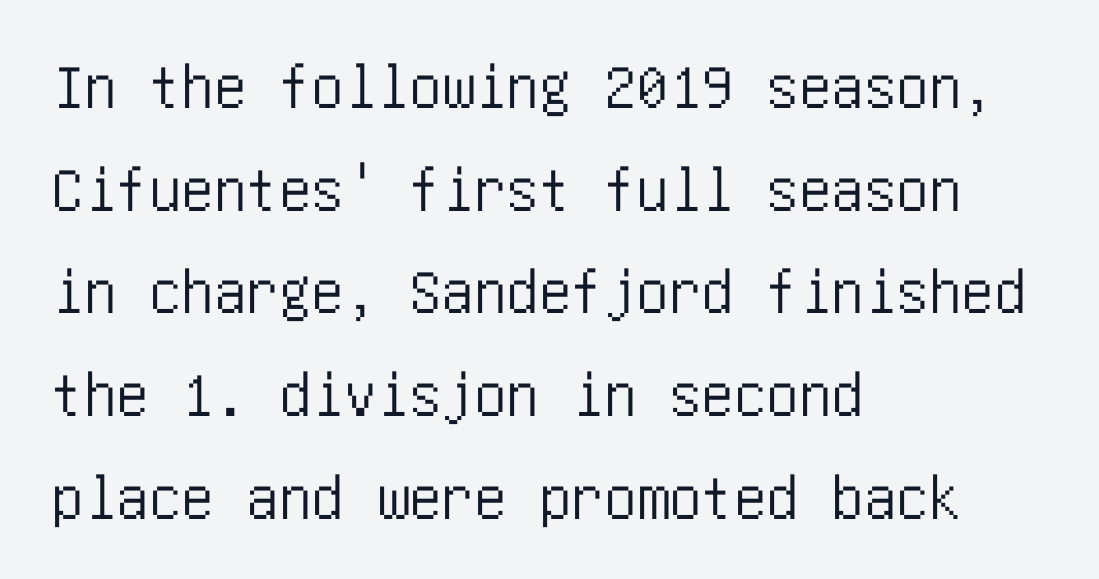
Casual observation: everything's shoved over to the left. In terms of leading, this rendering sits right in the middle. Anything drawn beneath the words? Only blank space. Upright lettering throughout.
